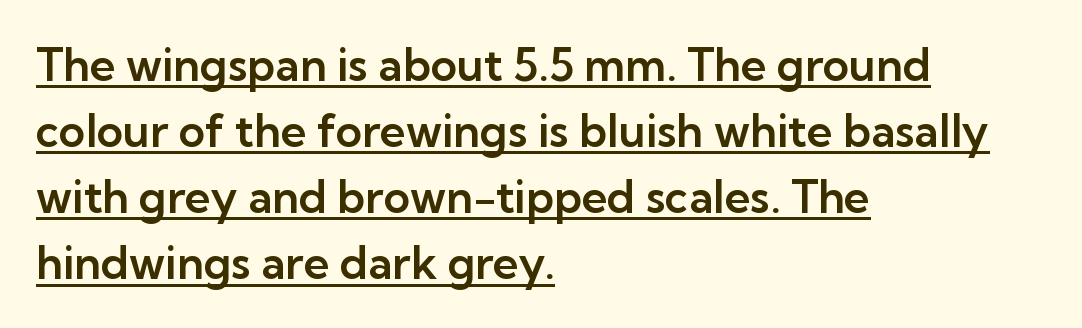
The image shows 45 px sans-serif type, upright; set left-aligned, normal line spacing (1.47x), normal letter spacing, underlined; low stroke contrast and a medium x-height.
